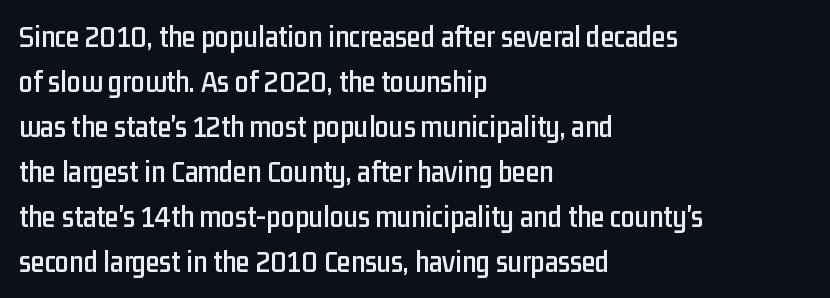
Q: Is the text italic (slanted)? A: No, it is upright.
Q: Is the typeface a serif or a sans-serif typeface? A: Sans-serif.
Q: Is the text underlined? A: No.
Q: How is the paragraph aligned? A: Left-aligned.
Q: Is the spacing between letters normal or unusually wide? A: Normal.
Q: Is the spacing between lines tight, normal or loose? A: Normal.
Q: Width (condensed, normal, or wide)? A: Condensed.
Q: Stroke contrast? A: Low.
Q: x-height? A: Medium.
Q: Monospaced? A: No.
